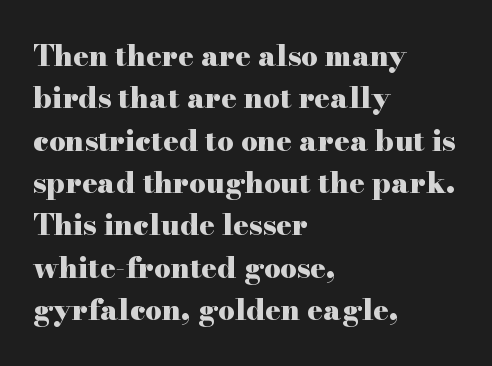
The image shows 29 px heavy, wide serif type, upright; set left-aligned, normal line spacing (1.46x), normal letter spacing, not underlined; high stroke contrast and a small x-height.
